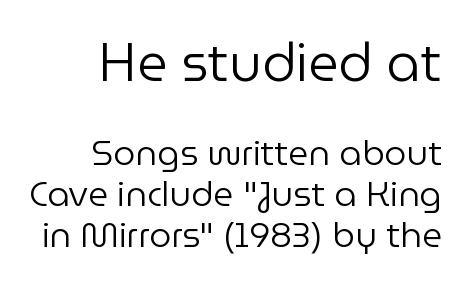
{"serif": "no", "italic": "no", "bold": "no", "weight": "regular", "width": "normal", "stroke_contrast": "low", "x_height": "medium", "monospaced": "no", "underline": "no", "align": "right", "line_spacing_ratio": 1.17, "letter_spacing": "normal", "letter_spacing_em": 0.0, "larger_block": "first", "size_ratio": 1.51, "glyph_px": 53}
